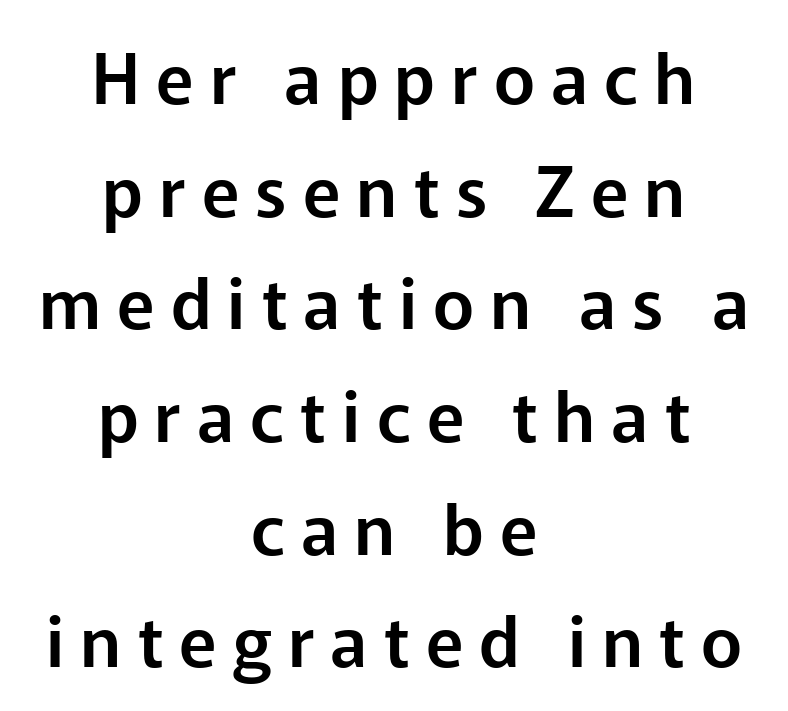
The image shows 70 px sans-serif type, upright; set centered, normal line spacing (1.61x), unusually wide letter spacing (+0.23 em), not underlined; low stroke contrast and a medium x-height.
